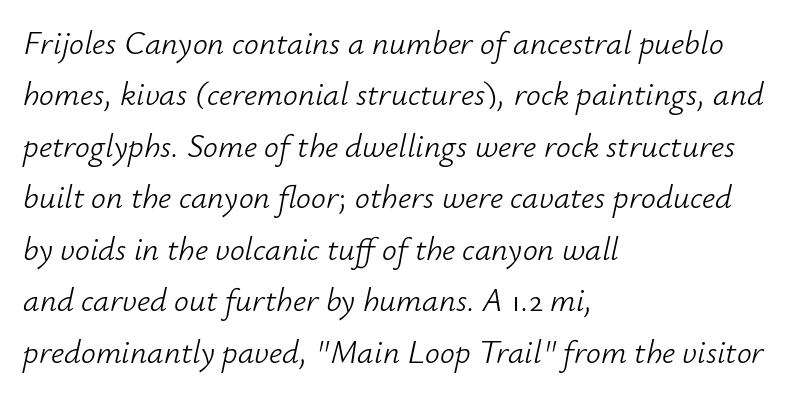
{"italic": "yes", "lean": "right", "slant_degrees": 12, "bold": "no", "weight": "light", "width": "normal", "stroke_contrast": "low", "x_height": "small", "monospaced": "no", "underline": "no", "align": "left", "line_spacing": "normal", "line_spacing_ratio": 1.56, "letter_spacing": "normal", "letter_spacing_em": 0.0, "glyph_px": 33}
